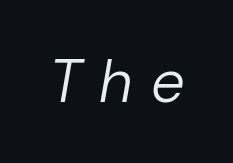
{"italic": "yes", "lean": "right", "slant_degrees": 10, "bold": "no", "weight": "regular", "width": "normal", "stroke_contrast": "low", "x_height": "medium", "monospaced": "no", "underline": "no", "letter_spacing": "wide", "letter_spacing_em": 0.33, "glyph_px": 60}
